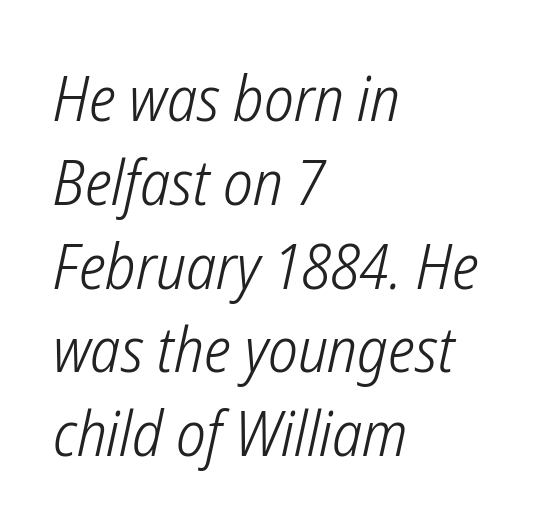
The image shows 63 px light, condensed sans-serif type; set left-aligned, normal line spacing (1.33x), normal letter spacing, not underlined; low stroke contrast and a medium x-height.
